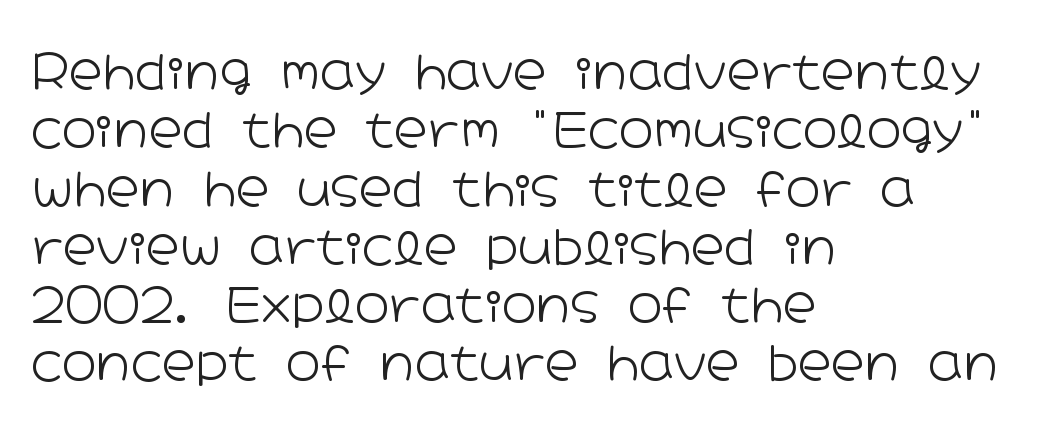
Q: Is the text bold? A: No.
Q: Is the text italic (slanted)? A: No, it is upright.
Q: Is the typeface a serif or a sans-serif typeface? A: Sans-serif.
Q: Is the text underlined? A: No.
Q: How is the paragraph aligned? A: Left-aligned.
Q: Is the spacing between letters normal or unusually wide? A: Normal.
Q: Width (condensed, normal, or wide)? A: Wide.
Q: Stroke contrast? A: Low.
Q: x-height? A: Medium.
Q: Monospaced? A: No.
